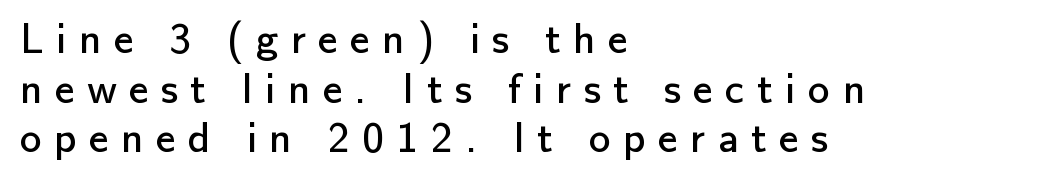
The designer dialed line spacing down below the default. Is this a heavy cut? Hardly; it is regular or lighter. Caption: multi-line text, flush left, ragged right. A typesetter would call this proportional, since set widths differ per character. Style check: upright.
